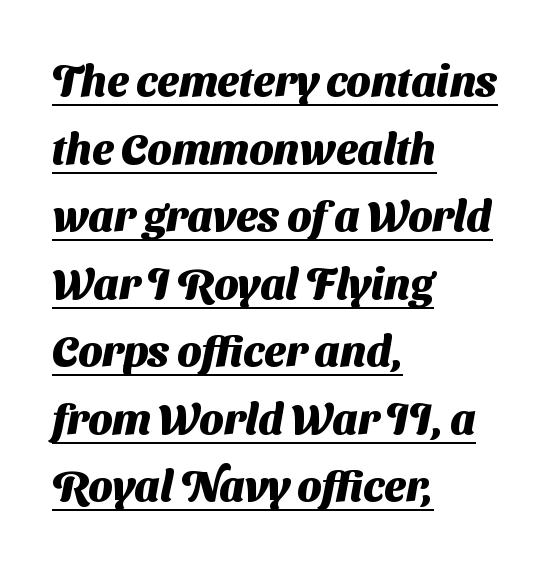
Observe the absence of serifs on each vertical stroke in this sample. Notice how a bar underscores the lettering throughout. Heft: maximum for text — a bold. Is this a fixed-width face? No — the glyphs have proportional, varying widths.
